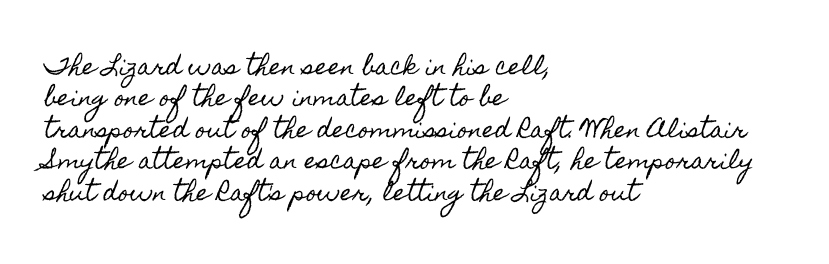
{"underline": "no", "align": "left", "line_spacing": "normal", "line_spacing_ratio": 1.43, "letter_spacing": "normal", "letter_spacing_em": 0.0, "glyph_px": 22}
